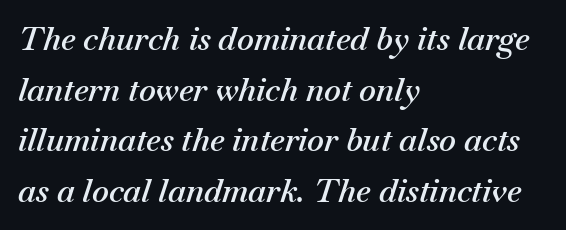
The image shows 32 px semibold type, italic (leaning right); set left-aligned, normal line spacing (1.58x), normal letter spacing, not underlined; medium stroke contrast and a small x-height.
